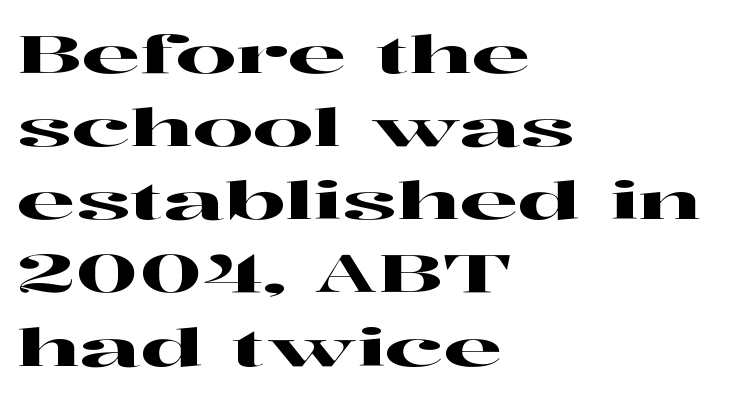
Q: Is the text italic (slanted)? A: No, it is upright.
Q: Is the typeface a serif or a sans-serif typeface? A: Serif.
Q: Is the text underlined? A: No.
Q: How is the paragraph aligned? A: Left-aligned.
Q: Is the spacing between letters normal or unusually wide? A: Normal.
Q: Is the spacing between lines tight, normal or loose? A: Normal.
Q: Width (condensed, normal, or wide)? A: Wide.
Q: Stroke contrast? A: High.
Q: x-height? A: Medium.
Q: Monospaced? A: No.
